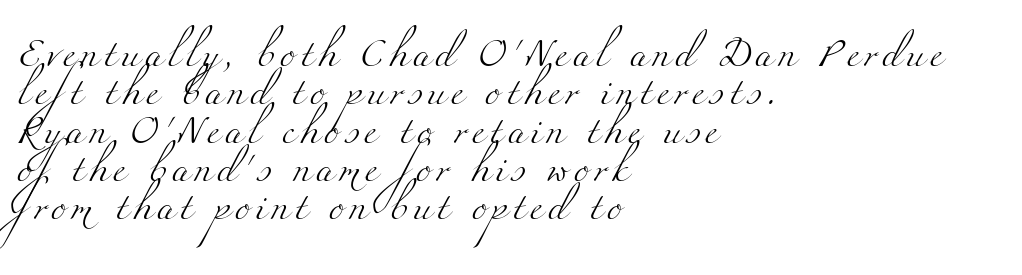
{"bold": "no", "weight": "light", "width": "wide", "stroke_contrast": "medium", "x_height": "small", "monospaced": "no", "underline": "no", "align": "left", "line_spacing": "normal", "line_spacing_ratio": 1.37, "glyph_px": 28}
